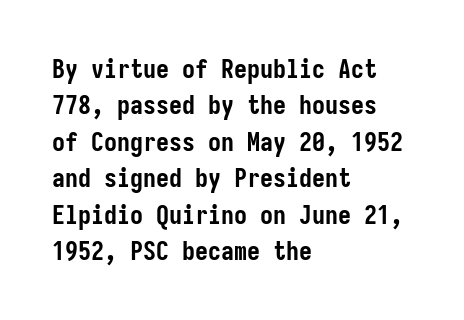
The image shows 26 px bold type, upright; set left-aligned, normal line spacing (1.4x), normal letter spacing, not underlined.
